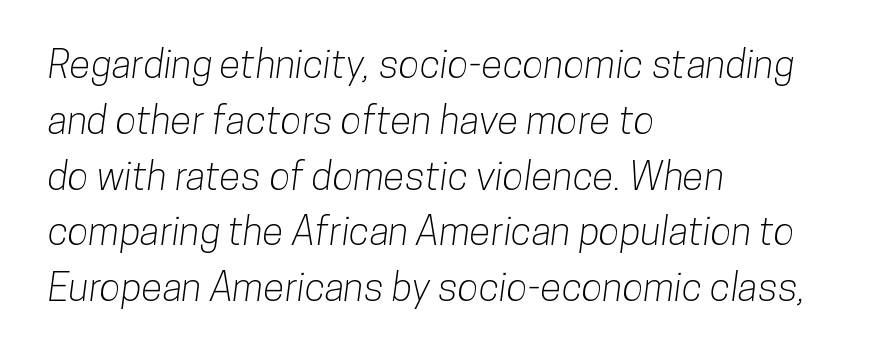
Does extra space separate the letters? No, they use regular spacing. The leading is moderate, giving the passage an even texture. Anything drawn beneath the words? Only blank space. The face used here is proportionally spaced, like ordinary book or web type.
